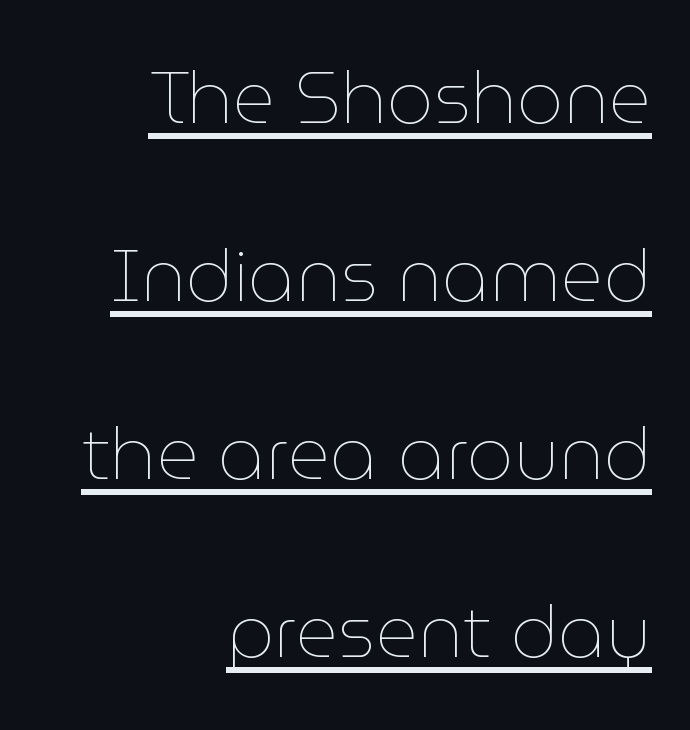
The image shows 73 px thin type, upright; set right-aligned, loose line spacing (2.44x), normal letter spacing, underlined; low stroke contrast and a medium x-height.
